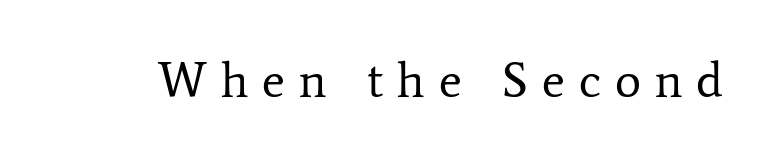
{"serif": "yes", "italic": "no", "bold": "no", "weight": "regular", "width": "normal", "stroke_contrast": "low", "x_height": "medium", "monospaced": "no", "underline": "no", "letter_spacing": "wide", "letter_spacing_em": 0.29, "glyph_px": 49}
